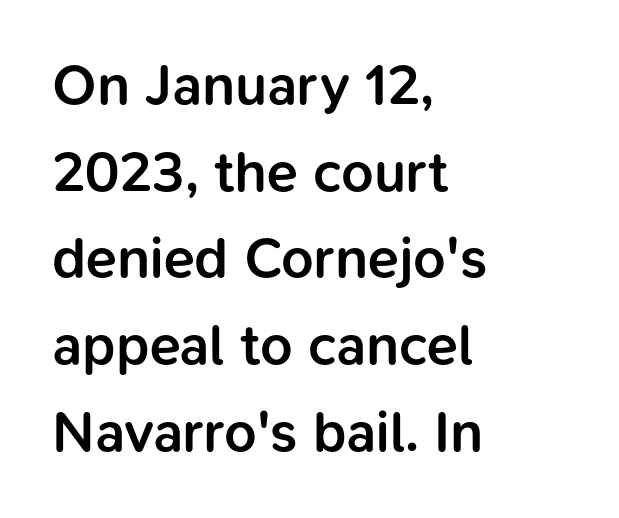
Caption: standard tracking, unaltered. Words float on clear page, feet unadorned. The passage shown is semibold, sitting just below true bold. Posture: vertical. Compared with typical paragraphs, the rows here are spaced about the same.
